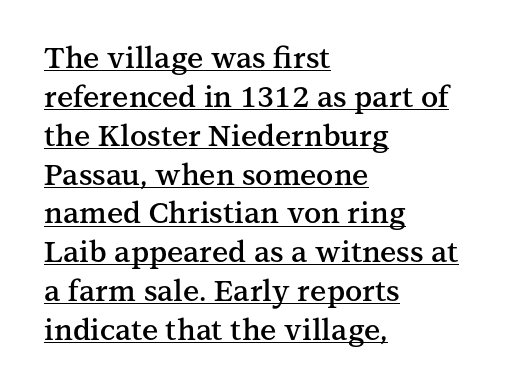
Q: Is the text bold? A: Semi-bold.
Q: Is the text italic (slanted)? A: No, it is upright.
Q: Is the typeface a serif or a sans-serif typeface? A: Serif.
Q: Is the text underlined? A: Yes.
Q: How is the paragraph aligned? A: Left-aligned.
Q: Is the spacing between letters normal or unusually wide? A: Normal.
Q: Is the spacing between lines tight, normal or loose? A: Normal.
Q: Width (condensed, normal, or wide)? A: Normal.
Q: Stroke contrast? A: Medium.
Q: x-height? A: Medium.
Q: Monospaced? A: No.
